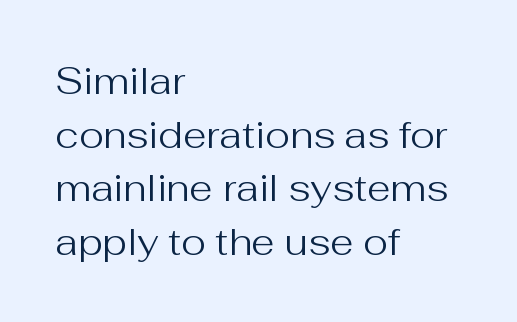
Students, note that the glyphs here touch the page at normal intervals. Every character sits straight up, as roman type does. Anything drawn beneath the words? Only blank space. Looks like regular typesetting: each glyph gets only the width it needs. In terms of leading, this rendering sits right in the middle.
